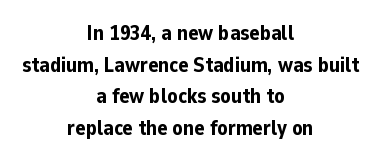
Q: Is the text bold? A: Yes.
Q: Is the text italic (slanted)? A: No, it is upright.
Q: Is the text underlined? A: No.
Q: How is the paragraph aligned? A: Centered.
Q: Is the spacing between letters normal or unusually wide? A: Normal.
Q: Is the spacing between lines tight, normal or loose? A: Normal.
